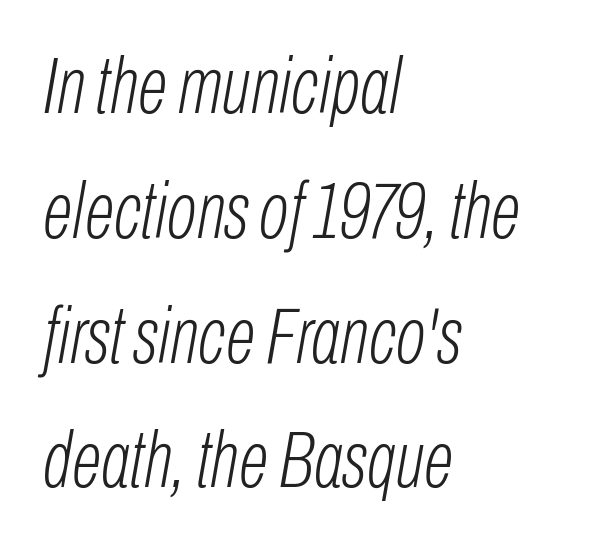
Q: Is the text bold? A: No.
Q: Is the text italic (slanted)? A: Yes, it leans right by about 10 degrees.
Q: Is the text underlined? A: No.
Q: How is the paragraph aligned? A: Left-aligned.
Q: Is the spacing between letters normal or unusually wide? A: Normal.
Q: Is the spacing between lines tight, normal or loose? A: Normal.
Q: Width (condensed, normal, or wide)? A: Condensed.
Q: Stroke contrast? A: Low.
Q: x-height? A: Medium.
Q: Monospaced? A: No.
